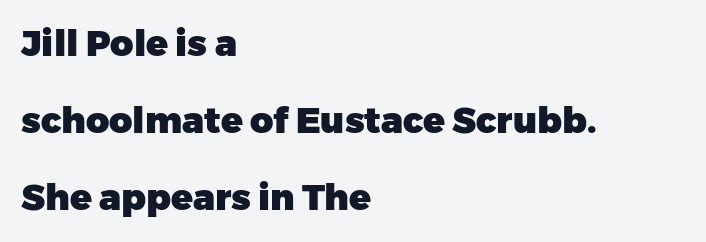
Are there feet on the stems? There aren't — it's a sans. If you drew a line through each stem, it would be perfectly vertical. The passage shown is not underscored anywhere. Compared with typical body copy, the letter spacing here is the same. Does the copy run flush right? No — it runs flush left. Spacing verdict: proportional, widths tailored to each character.
